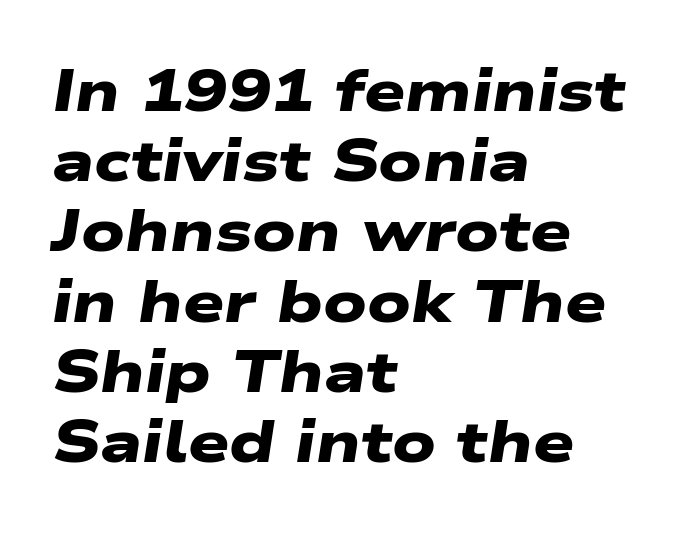
Q: Is the text bold? A: Yes.
Q: Is the typeface a serif or a sans-serif typeface? A: Sans-serif.
Q: Is the text underlined? A: No.
Q: How is the paragraph aligned? A: Left-aligned.
Q: Is the spacing between letters normal or unusually wide? A: Normal.
Q: Width (condensed, normal, or wide)? A: Wide.
Q: Stroke contrast? A: Low.
Q: x-height? A: Medium.
Q: Monospaced? A: No.
